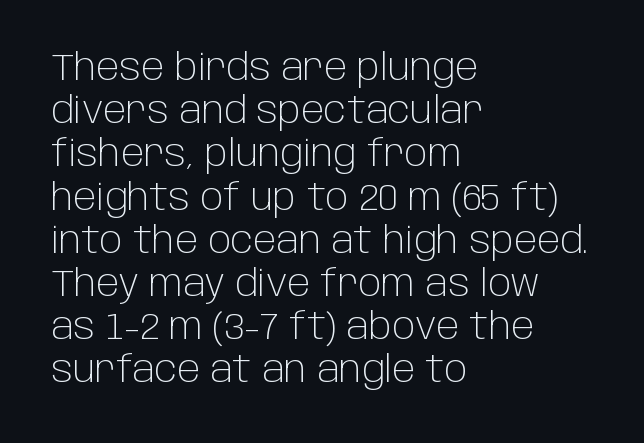
Honestly, there is no underline to notice here at all. This sample is left-justified, so line endings fall wherever the words run out. Serif or sans? Sans — the stroke terminals are bare. The rendering uses natural spacing where letterforms have individual widths. Counters stay open thanks to moderate or lighter strokes.
